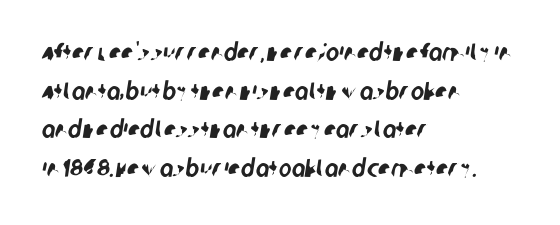
{"underline": "no", "align": "left", "line_spacing": "normal", "line_spacing_ratio": 1.55, "letter_spacing": "normal", "letter_spacing_em": 0.0, "glyph_px": 25}
